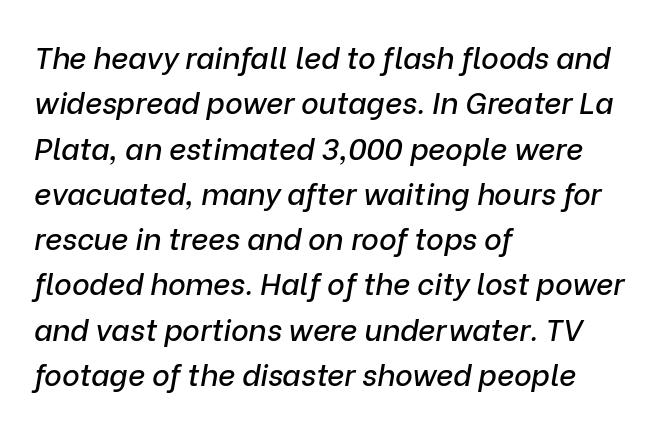
Q: Is the text italic (slanted)? A: Yes, it leans right by about 9 degrees.
Q: Is the text underlined? A: No.
Q: How is the paragraph aligned? A: Left-aligned.
Q: Is the spacing between letters normal or unusually wide? A: Normal.
Q: Is the spacing between lines tight, normal or loose? A: Normal.
Q: Width (condensed, normal, or wide)? A: Normal.
Q: Stroke contrast? A: Low.
Q: x-height? A: Medium.
Q: Monospaced? A: No.
